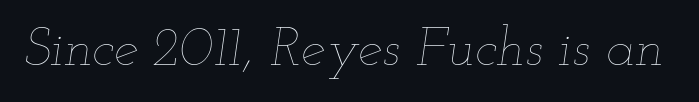
The image shows 55 px thin, wide type, italic (leaning right); set normal letter spacing, not underlined; low stroke contrast and a small x-height.
